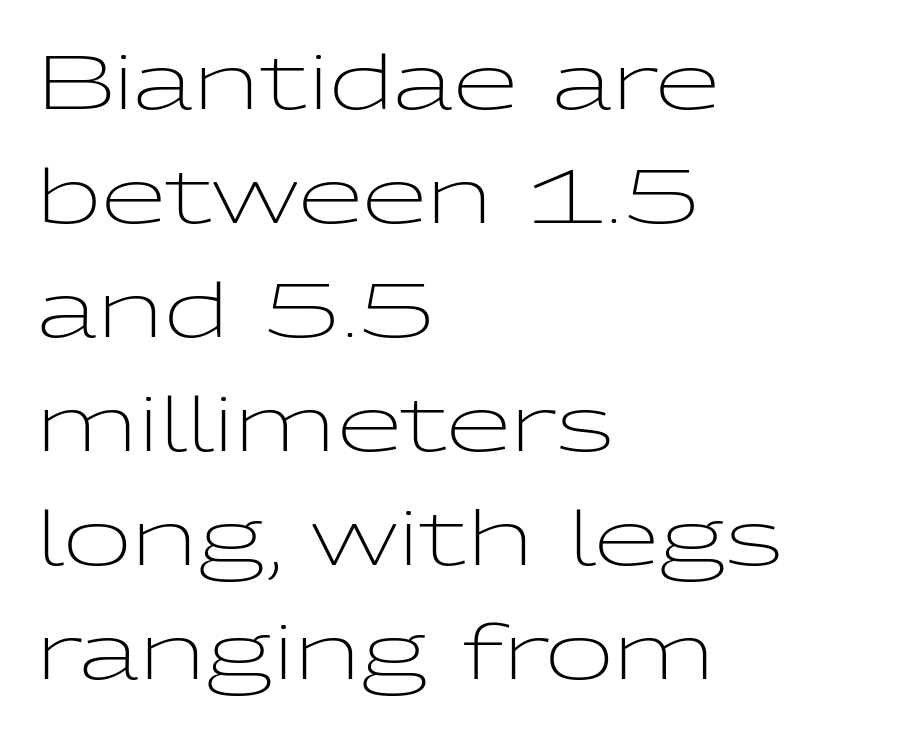
{"serif": "no", "italic": "no", "bold": "no", "weight": "light", "width": "wide", "stroke_contrast": "low", "x_height": "medium", "monospaced": "no", "underline": "no", "align": "left", "line_spacing": "normal", "line_spacing_ratio": 1.52, "letter_spacing": "normal", "letter_spacing_em": 0.0, "glyph_px": 75}
